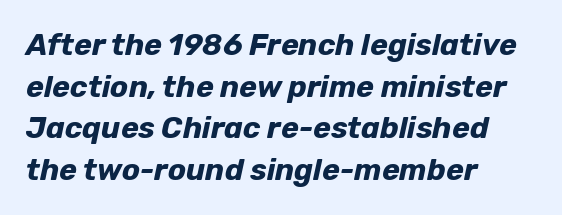
{"italic": "yes", "lean": "right", "slant_degrees": 12, "bold": "yes", "weight": "bold", "width": "normal", "stroke_contrast": "low", "x_height": "medium", "monospaced": "no", "underline": "no", "align": "left", "line_spacing": "normal", "line_spacing_ratio": 1.39, "letter_spacing": "normal", "letter_spacing_em": 0.0, "glyph_px": 30}
